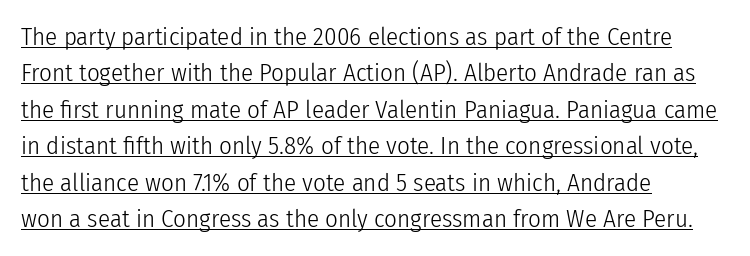
Q: Is the text bold? A: No.
Q: Is the text italic (slanted)? A: No, it is upright.
Q: Is the text underlined? A: Yes.
Q: How is the paragraph aligned? A: Left-aligned.
Q: Is the spacing between letters normal or unusually wide? A: Normal.
Q: Is the spacing between lines tight, normal or loose? A: Normal.
